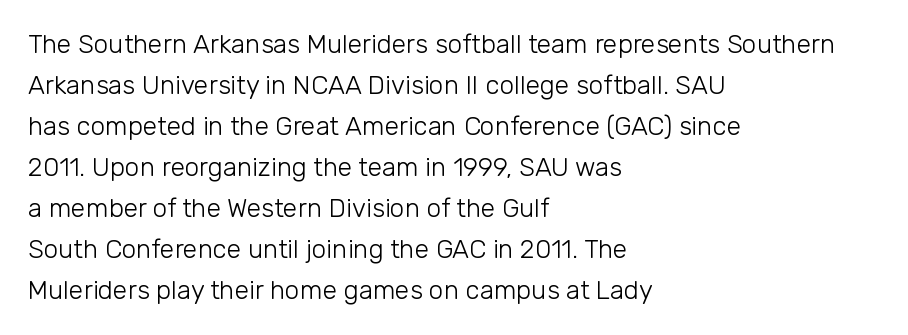
{"italic": "no", "bold": "no", "underline": "no", "align": "left", "line_spacing": "normal", "line_spacing_ratio": 1.58, "letter_spacing": "normal", "letter_spacing_em": 0.0, "glyph_px": 26}
